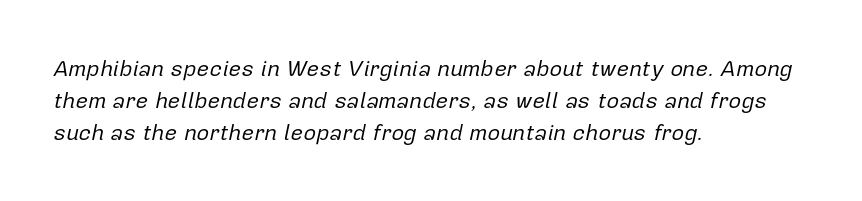
Q: Is the text bold? A: No.
Q: Is the text italic (slanted)? A: Yes, it leans right by about 12 degrees.
Q: Is the text underlined? A: No.
Q: How is the paragraph aligned? A: Left-aligned.
Q: Is the spacing between letters normal or unusually wide? A: Normal.
Q: Is the spacing between lines tight, normal or loose? A: Normal.
